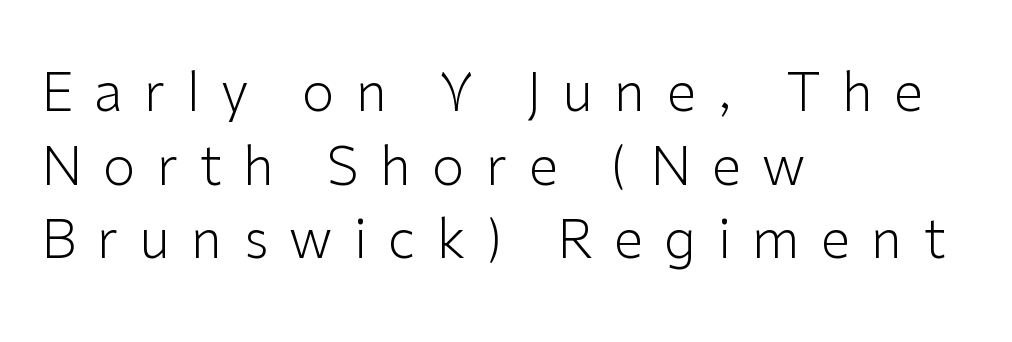
{"serif": "no", "italic": "no", "bold": "no", "weight": "light", "width": "normal", "stroke_contrast": "low", "x_height": "medium", "monospaced": "no", "underline": "no", "align": "left", "line_spacing": "normal", "line_spacing_ratio": 1.39, "letter_spacing": "wide", "letter_spacing_em": 0.4, "glyph_px": 53}
